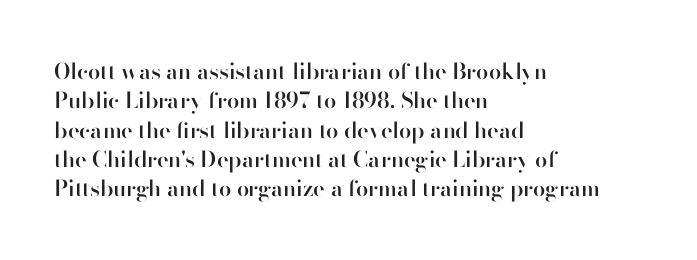
Unmarked baselines from the first word to the last. Does the copy run flush right? No — it runs flush left. Every stem runs plumb, perpendicular to the baseline. Each glyph is drawn with semibold strokes, heavier than normal yet not fully bold. The rendering keeps characters at their native spacing.
